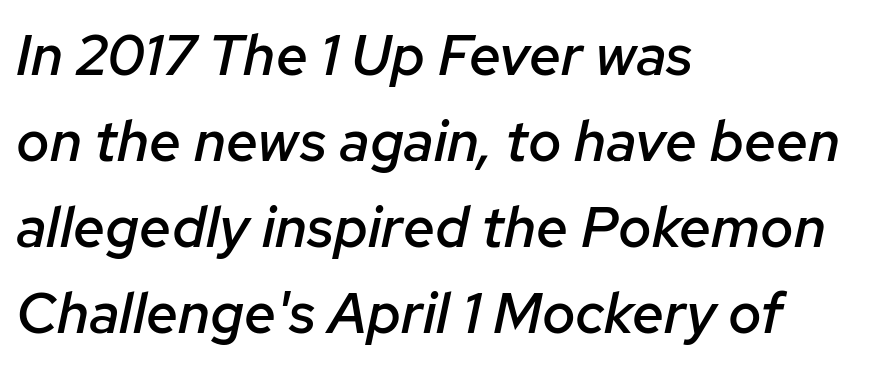
Q: Is the text bold? A: Semi-bold.
Q: Is the text italic (slanted)? A: Yes, it leans right by about 12 degrees.
Q: Is the text underlined? A: No.
Q: How is the paragraph aligned? A: Left-aligned.
Q: Is the spacing between letters normal or unusually wide? A: Normal.
Q: Is the spacing between lines tight, normal or loose? A: Normal.
Q: Width (condensed, normal, or wide)? A: Normal.
Q: Stroke contrast? A: Low.
Q: x-height? A: Medium.
Q: Monospaced? A: No.
